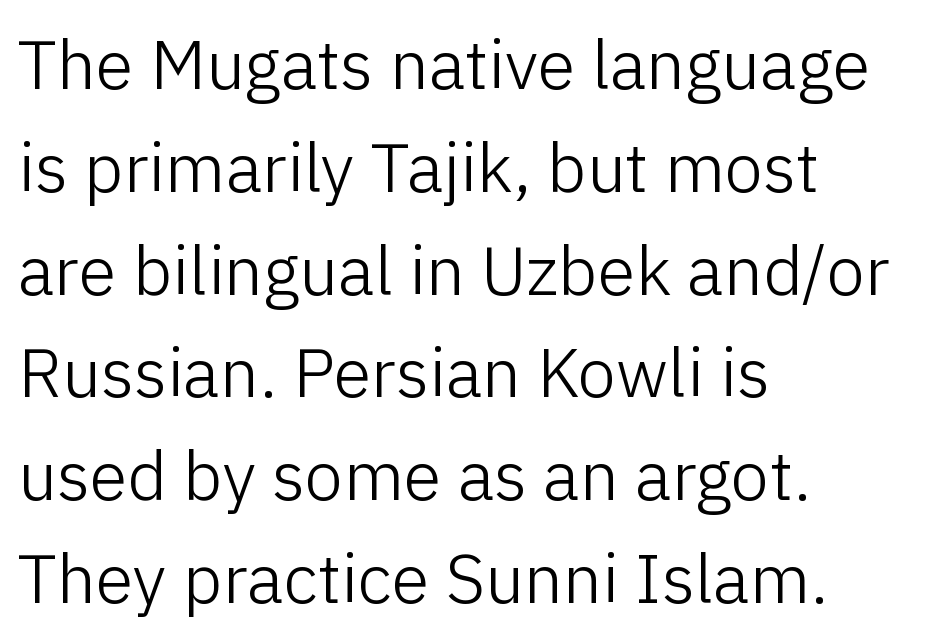
Q: Is the text bold? A: No.
Q: Is the text italic (slanted)? A: No, it is upright.
Q: Is the typeface a serif or a sans-serif typeface? A: Sans-serif.
Q: Is the text underlined? A: No.
Q: How is the paragraph aligned? A: Left-aligned.
Q: Is the spacing between letters normal or unusually wide? A: Normal.
Q: Is the spacing between lines tight, normal or loose? A: Normal.
Q: Width (condensed, normal, or wide)? A: Normal.
Q: Stroke contrast? A: Low.
Q: x-height? A: Medium.
Q: Monospaced? A: No.
